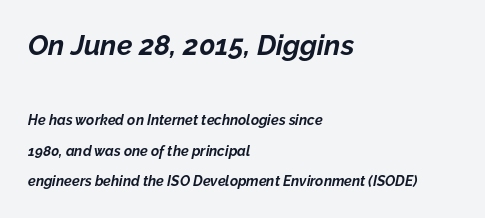
A typesetter would mark this as italic. Size contrast runs from large at the top to small at the bottom. The lines are spread far apart with generous leading. Standard letterfit; no display-style spreading of the glyphs. This rendering uses left alignment, leaving the right contour irregular. As a designer I'd log this as weight 700, bold.
